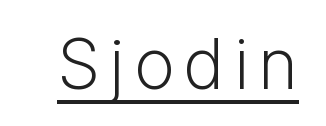
{"serif": "no", "italic": "no", "bold": "no", "weight": "light", "width": "normal", "stroke_contrast": "low", "x_height": "medium", "monospaced": "no", "underline": "yes", "glyph_px": 69}
